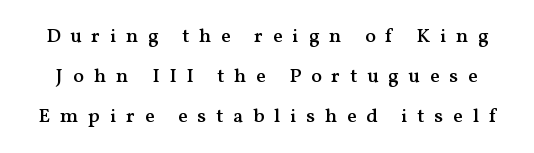
{"italic": "no", "bold": "semi", "underline": "no", "line_spacing": "loose", "line_spacing_ratio": 1.99, "letter_spacing": "wide", "letter_spacing_em": 0.49, "glyph_px": 20}
